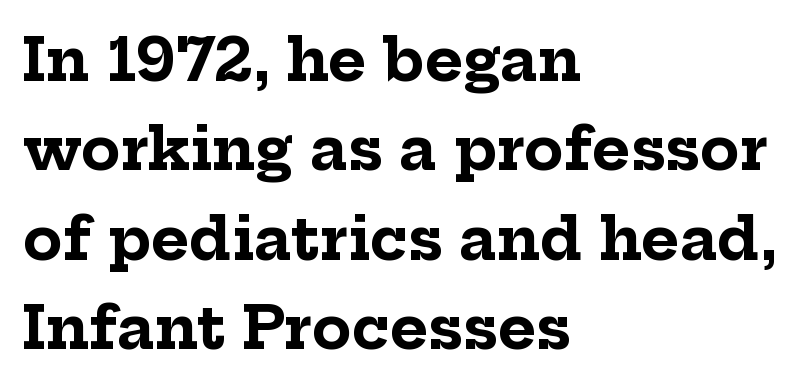
{"serif": "yes", "italic": "no", "bold": "yes", "weight": "bold", "width": "normal", "stroke_contrast": "low", "x_height": "medium", "monospaced": "no", "underline": "no", "align": "left", "line_spacing": "normal", "line_spacing_ratio": 1.54, "letter_spacing": "normal", "letter_spacing_em": 0.0, "glyph_px": 58}
